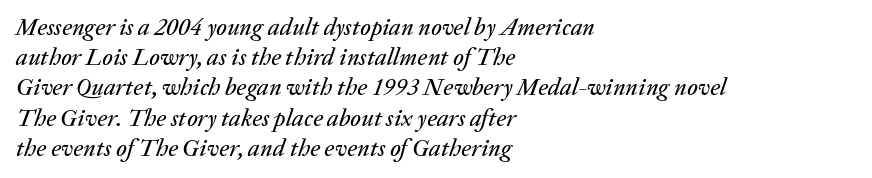
{"italic": "yes", "lean": "right", "slant_degrees": 20, "underline": "no", "align": "left", "line_spacing": "normal", "line_spacing_ratio": 1.26, "letter_spacing": "normal", "letter_spacing_em": 0.0, "glyph_px": 24}
